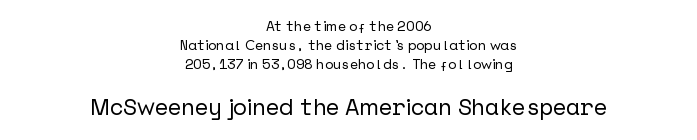
Q: Is the text italic (slanted)? A: No, it is upright.
Q: Is the text underlined? A: No.
Q: How is the paragraph aligned? A: Centered.
Q: Is the spacing between letters normal or unusually wide? A: Normal.
Q: Is the spacing between lines tight, normal or loose? A: Normal.
Q: Which block of text is set in a larger size, the first (top) or the second (bottom)? A: The second (bottom) one.
